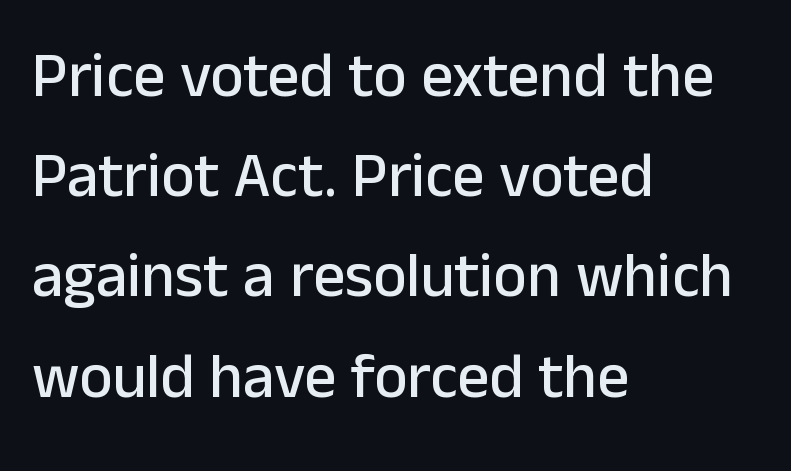
{"serif": "no", "italic": "no", "width": "normal", "stroke_contrast": "low", "x_height": "medium", "monospaced": "no", "underline": "no", "align": "left", "line_spacing": "normal", "line_spacing_ratio": 1.59, "letter_spacing": "normal", "letter_spacing_em": 0.0, "glyph_px": 63}
